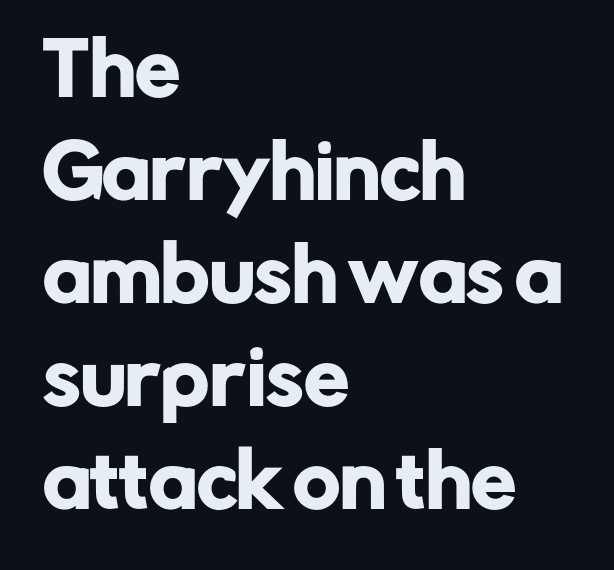
If you measured baseline to baseline, you'd find a middling distance. A typesetter would call this proportional, since set widths differ per character. The letters sit at their default tracking, neither squeezed nor spread. The specimen omits any rule beneath the text block's lines. Does the lettering tilt? It doesn't — this is upright. The type family on display is of the sans-serif kind.
